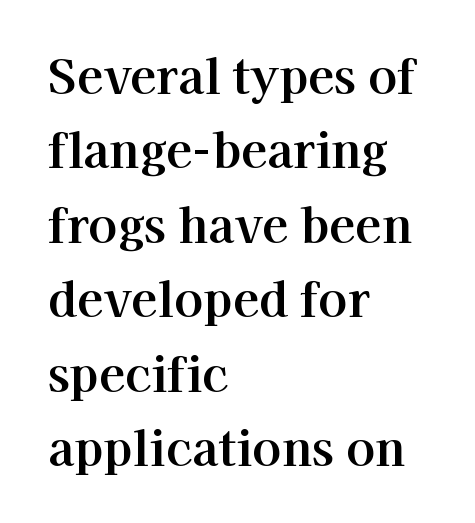
The image shows 48 px serif type, upright; set left-aligned, normal line spacing (1.55x), normal letter spacing, not underlined; high stroke contrast and a medium x-height.
